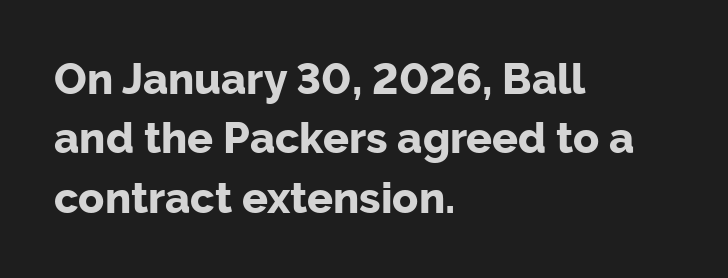
The image shows 43 px bold sans-serif type, upright; set left-aligned, normal line spacing (1.38x), normal letter spacing, not underlined; low stroke contrast and a medium x-height.
